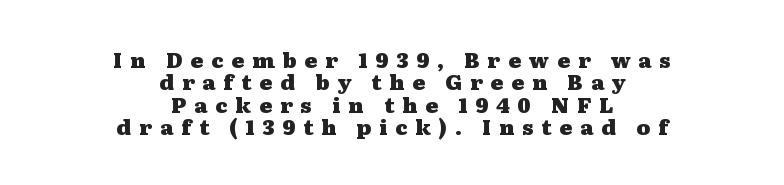
Q: Is the text bold? A: Yes.
Q: Is the text italic (slanted)? A: No, it is upright.
Q: Is the text underlined? A: No.
Q: How is the paragraph aligned? A: Centered.
Q: Is the spacing between letters normal or unusually wide? A: Unusually wide.
Q: Is the spacing between lines tight, normal or loose? A: Tight.
